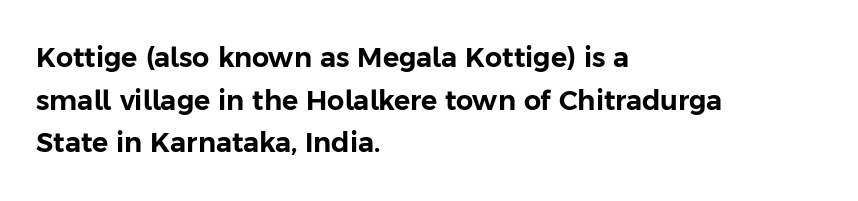
The image shows 27 px text type, upright; set left-aligned, normal line spacing (1.58x), normal letter spacing, not underlined.
